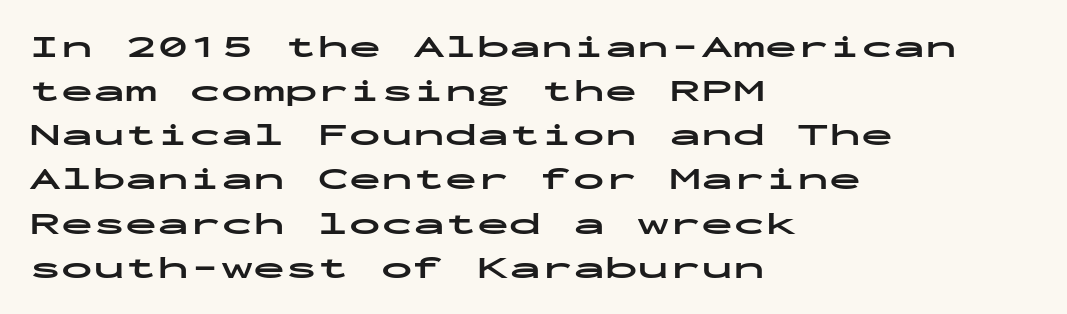
The image shows 32 px bold, wide sans-serif type, upright, monospaced; set left-aligned, normal line spacing (1.38x), normal letter spacing, not underlined; low stroke contrast and a medium x-height.
